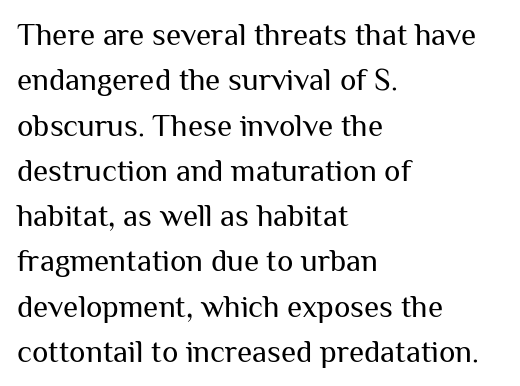
The typography opts for an upright posture over an oblique one. Each line starts at the same left margin while the right side varies. No extra tracking has been applied to these lines. Each new line begins a customary step beneath the previous one.
